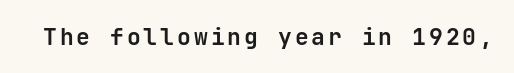
Q: Is the text bold? A: Yes.
Q: Is the text italic (slanted)? A: No, it is upright.
Q: Is the text underlined? A: No.
